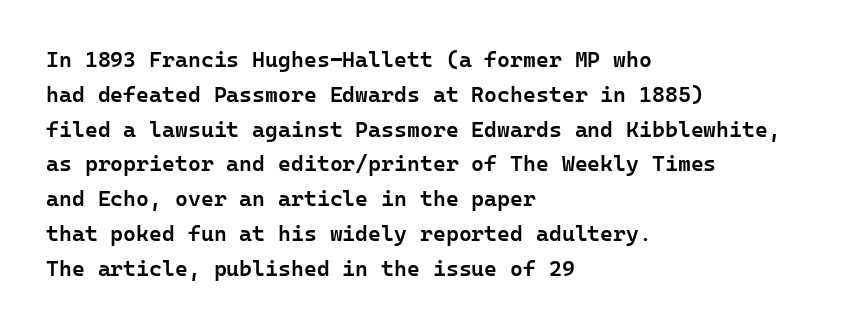
Q: Is the text bold? A: Semi-bold.
Q: Is the text italic (slanted)? A: No, it is upright.
Q: Is the text underlined? A: No.
Q: How is the paragraph aligned? A: Left-aligned.
Q: Is the spacing between letters normal or unusually wide? A: Normal.
Q: Is the spacing between lines tight, normal or loose? A: Normal.
